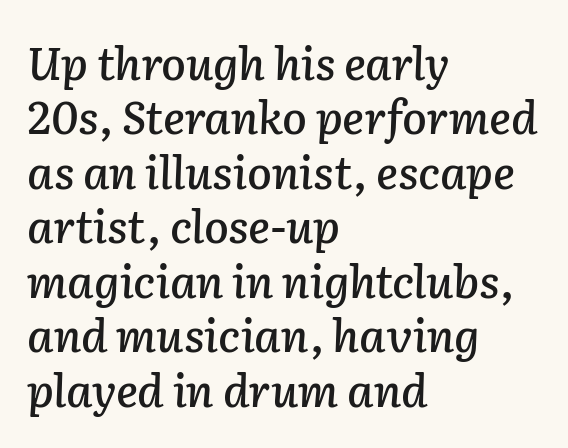
The image shows 45 px text type, italic (leaning right); set left-aligned, line spacing 1.21x, normal letter spacing, not underlined; low stroke contrast and a medium x-height.
